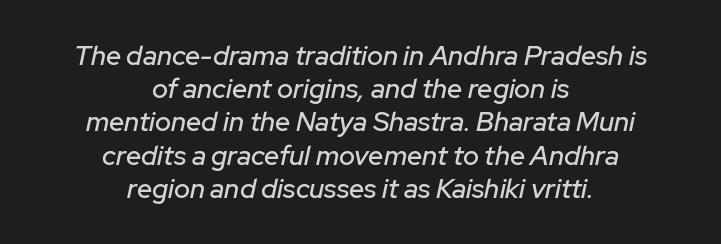
Standard letterfit; no display-style spreading of the glyphs. The whitespace from short lines is split evenly between both sides. This rendering features lettering with no underline. Looking at the ascenders, they clearly lean.
